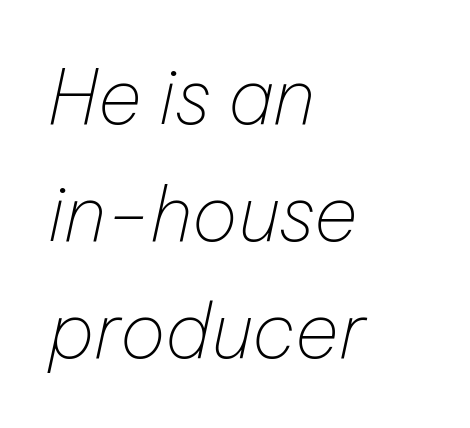
{"italic": "yes", "lean": "right", "slant_degrees": 12, "bold": "no", "weight": "thin", "width": "normal", "stroke_contrast": "low", "x_height": "medium", "monospaced": "no", "underline": "no", "align": "left", "line_spacing": "normal", "line_spacing_ratio": 1.54, "letter_spacing": "normal", "letter_spacing_em": 0.0, "glyph_px": 76}
